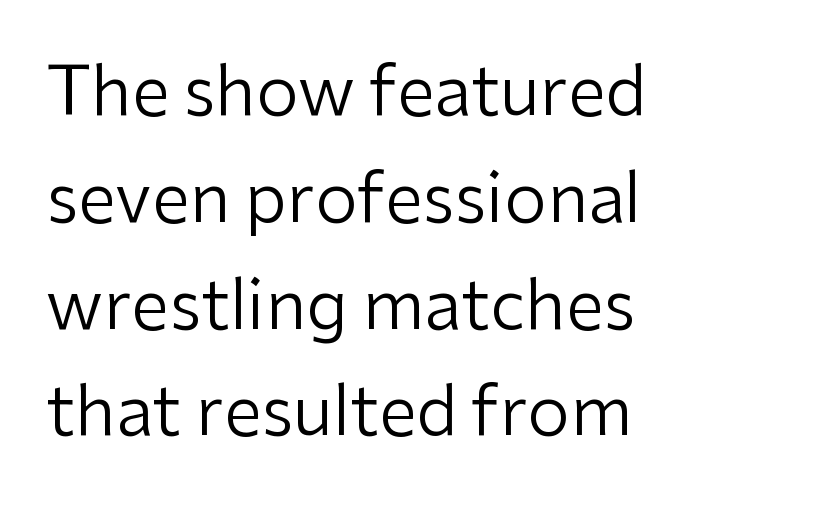
Italic: no, the glyphs are upright roman. This sample has the flowing, uneven cadence of proportional lettering. Check the space under the baseline: it is left empty. Each new line begins a customary step beneath the previous one. Unlike a traditional serif, this face leaves its strokes unadorned.
